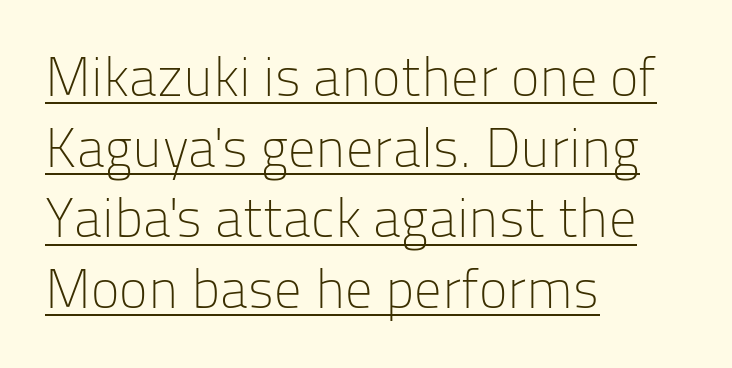
Caption: lettering with a line underneath. Think of a printed novel: that variable character pitch is what you see here. The paragraph has a hard left edge and a soft right edge. The typesetting does not lean heavy: it is not bold. Compared with typical paragraphs, the rows here are spaced about the same.
